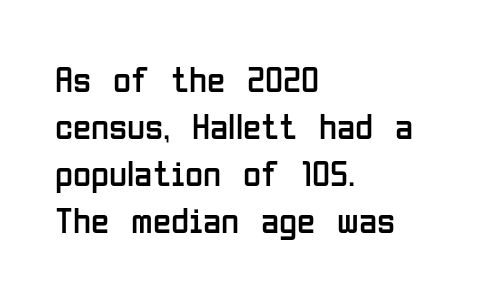
What kind of face is this? One without serifs — a sans. Compared with typical paragraphs, the rows here are spaced about the same. The string is rendered with underlining switched off. Notice how the passage keeps a crisp vertical edge on the left only. Think of a printed novel: that variable character pitch is what you see here.
